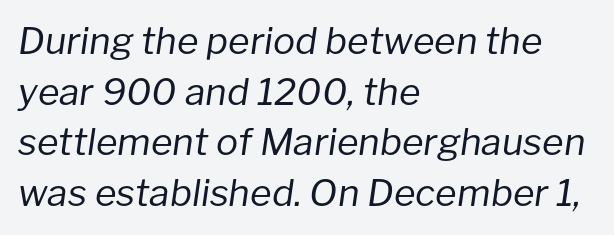
Q: Is the text bold? A: No.
Q: Is the text italic (slanted)? A: Yes, it leans right by about 8 degrees.
Q: Is the text underlined? A: No.
Q: How is the paragraph aligned? A: Left-aligned.
Q: Is the spacing between letters normal or unusually wide? A: Normal.
Q: Is the spacing between lines tight, normal or loose? A: Normal.
Q: Width (condensed, normal, or wide)? A: Normal.
Q: Stroke contrast? A: Low.
Q: x-height? A: Medium.
Q: Monospaced? A: No.
